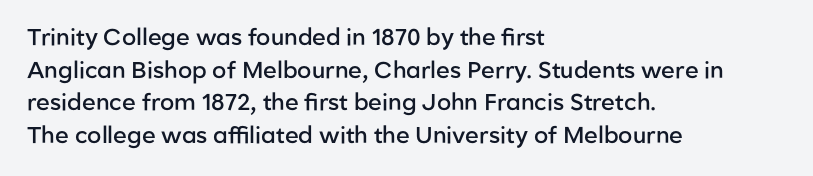
A classic flush-left, rag-right setting is used for this passage. Inter-character spacing is left at the font's built-in metrics. Notice how descenders clear the ascenders below comfortably — that's standard leading. Stroke thickness is moderately raised; the sample reads as semibold. Quick note: underline off.
